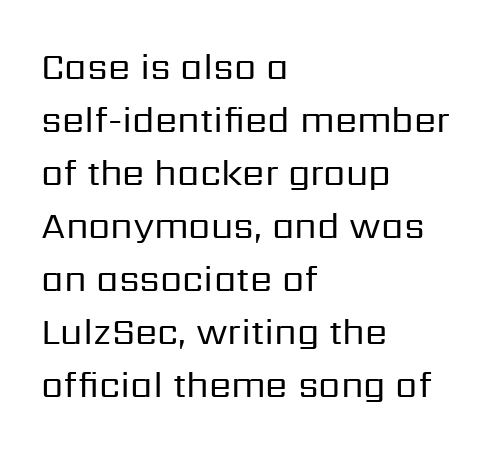
The image shows 36 px regular-weight sans-serif type, upright; set left-aligned, normal line spacing (1.47x), normal letter spacing, not underlined; low stroke contrast and a medium x-height.
